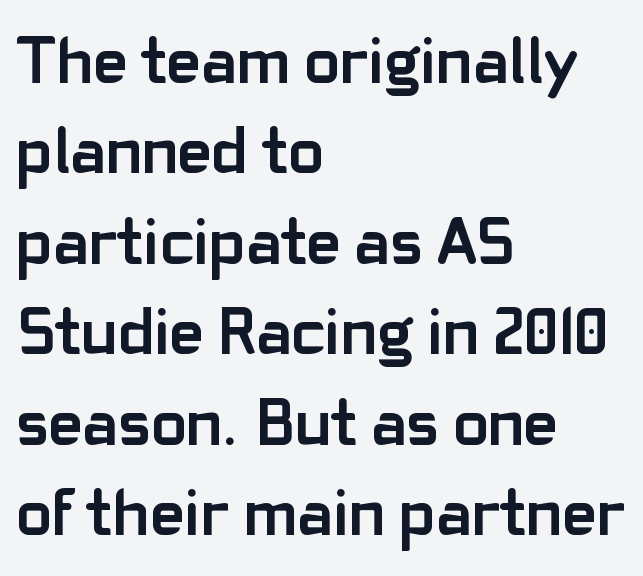
{"serif": "no", "italic": "no", "bold": "yes", "weight": "semibold", "width": "normal", "stroke_contrast": "low", "x_height": "medium", "monospaced": "no", "underline": "no", "align": "left", "line_spacing": "normal", "line_spacing_ratio": 1.37, "letter_spacing": "normal", "letter_spacing_em": 0.0, "glyph_px": 66}
